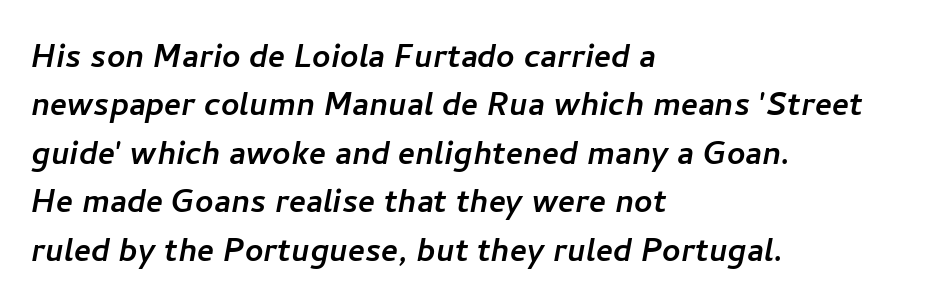
Q: Is the typeface a serif or a sans-serif typeface? A: Sans-serif.
Q: Is the text underlined? A: No.
Q: How is the paragraph aligned? A: Left-aligned.
Q: Is the spacing between letters normal or unusually wide? A: Normal.
Q: Width (condensed, normal, or wide)? A: Normal.
Q: Stroke contrast? A: Low.
Q: x-height? A: Medium.
Q: Monospaced? A: No.
